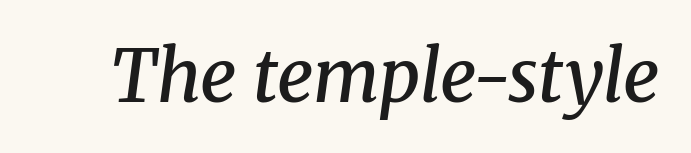
The image shows 72 px semibold serif type, italic (leaning right); set normal letter spacing, not underlined; medium stroke contrast and a medium x-height.
